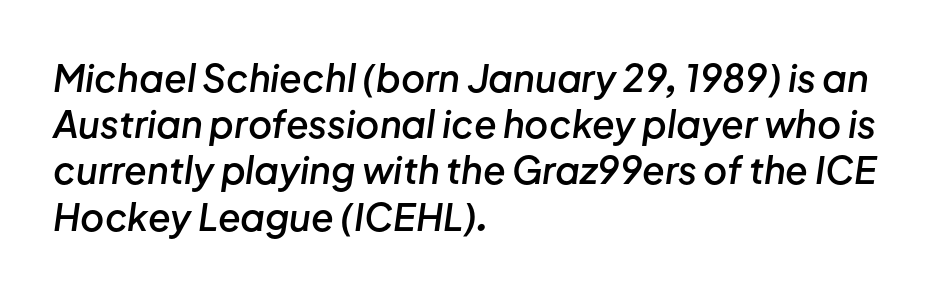
The image shows 37 px semibold type, italic (leaning right); set left-aligned, normal line spacing (1.25x), normal letter spacing, not underlined; low stroke contrast and a medium x-height.
